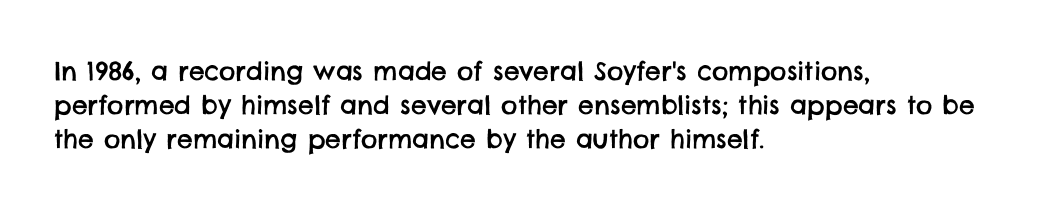
The image shows 25 px text type; set left-aligned, normal line spacing (1.36x), normal letter spacing, not underlined.
